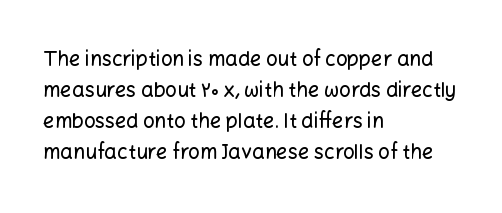
Q: Is the text italic (slanted)? A: No, it is upright.
Q: Is the text underlined? A: No.
Q: How is the paragraph aligned? A: Left-aligned.
Q: Is the spacing between letters normal or unusually wide? A: Normal.
Q: Is the spacing between lines tight, normal or loose? A: Normal.
